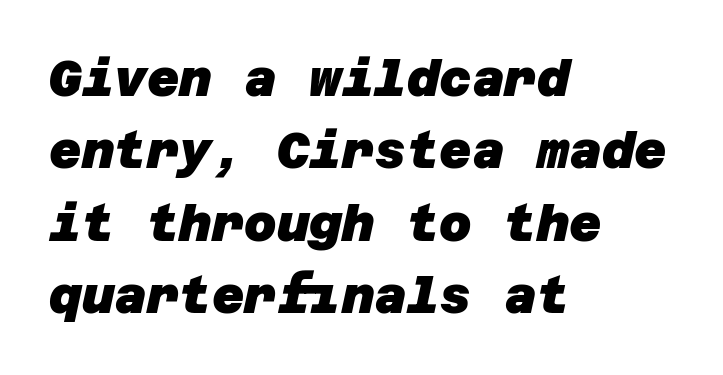
The image shows 50 px heavy sans-serif type; set left-aligned, normal line spacing (1.45x), normal letter spacing, not underlined; low stroke contrast and a large x-height.
